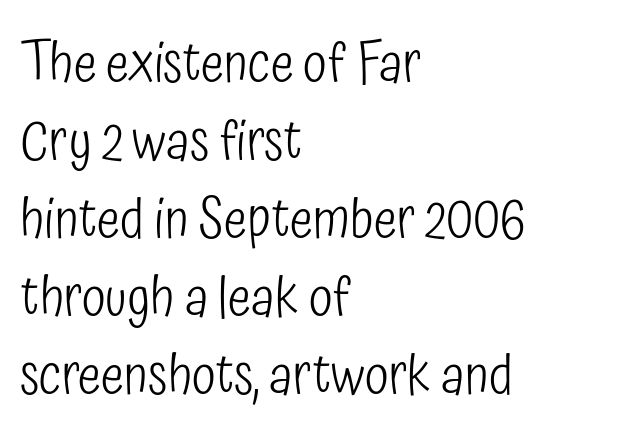
Baseline-to-baseline distance is the conventional proportion of letter height. The passage shown is typed in a proportional face where columns would drift. Where is the straight margin? On the left. Each letter's strokes conclude bluntly, with no projecting serifs.
